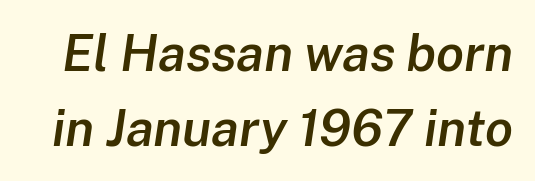
The letters sit at their default tracking, neither squeezed nor spread. The glyphs are unaccompanied by any horizontal stroke below them. Is the type slanted? Yes — the strokes lean at a clear angle. Moderately thickened strokes mark this as semibold type.
